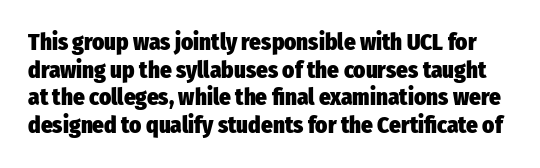
{"italic": "no", "bold": "yes", "underline": "no", "line_spacing_ratio": 1.2, "letter_spacing": "normal", "letter_spacing_em": 0.0, "glyph_px": 23}
